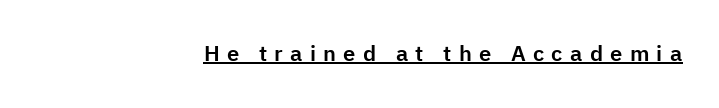
The image shows 22 px text type, upright; set right-aligned, unusually wide letter spacing (+0.33 em), underlined.
